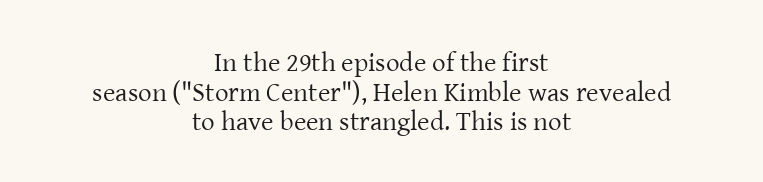
Q: Is the text bold? A: No.
Q: Is the text italic (slanted)? A: No, it is upright.
Q: Is the text underlined? A: No.
Q: How is the paragraph aligned? A: Centered.
Q: Is the spacing between letters normal or unusually wide? A: Normal.
Q: Is the spacing between lines tight, normal or loose? A: Tight.
